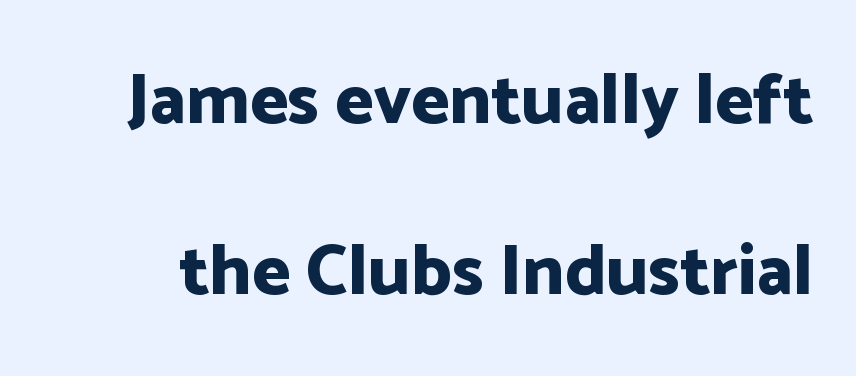
Q: Is the text bold? A: Yes.
Q: Is the text italic (slanted)? A: No, it is upright.
Q: Is the typeface a serif or a sans-serif typeface? A: Sans-serif.
Q: Is the text underlined? A: No.
Q: Is the spacing between letters normal or unusually wide? A: Normal.
Q: Is the spacing between lines tight, normal or loose? A: Loose.
Q: Width (condensed, normal, or wide)? A: Normal.
Q: Stroke contrast? A: Low.
Q: x-height? A: Medium.
Q: Monospaced? A: No.
